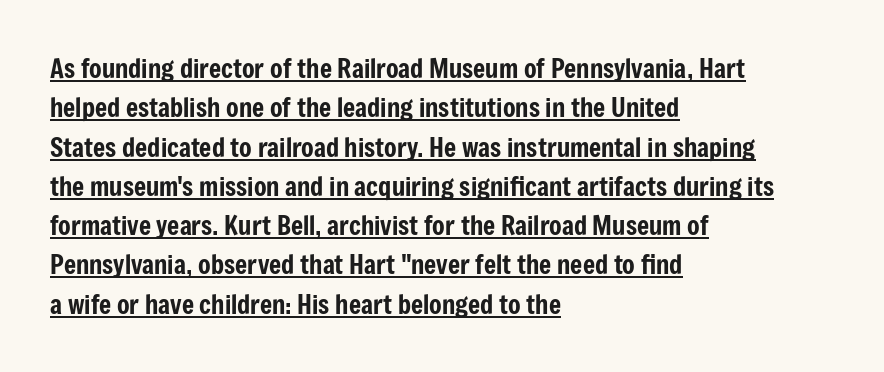
{"italic": "no", "underline": "yes", "align": "left", "line_spacing": "normal", "line_spacing_ratio": 1.51, "letter_spacing": "normal", "letter_spacing_em": 0.0, "glyph_px": 26}
